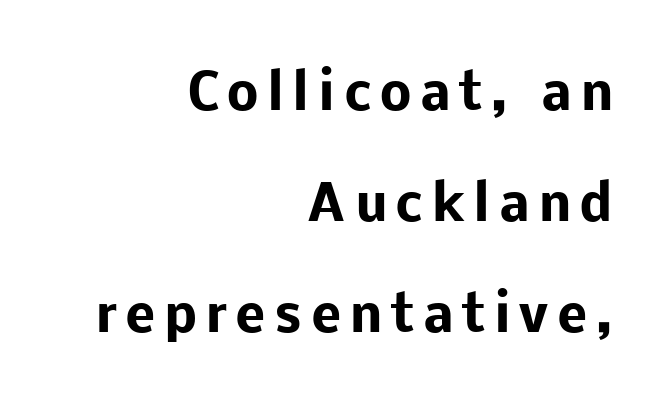
Horizontal alignment here is rightward, an uncommon choice for prose. The block of text is sparse from top to bottom, with ample space between rows. Descender tails drop into unmarked territory. Notice how the stems are strictly vertical — no italics here.
